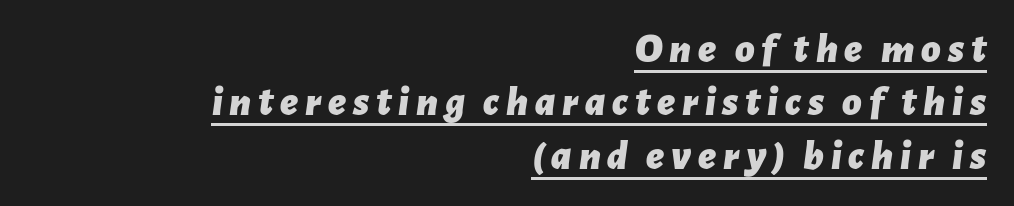
Do the characters align in a grid? No, the font is proportional. Regarding leading, the lines here are spaced in the standard way. The text block is weighted toward the right margin, trailing off unevenly leftward. The passage shown is underscored from start to finish. When letters slant like this, we call the style italic.
